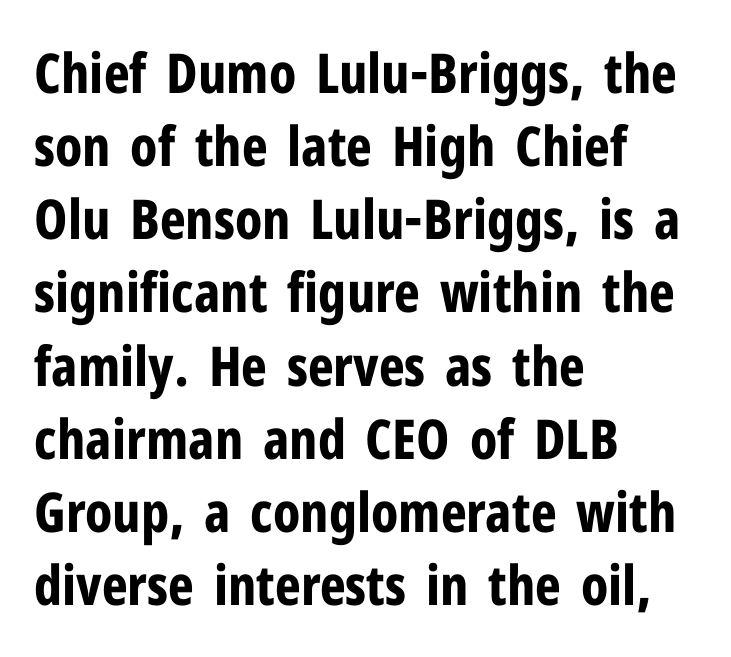
The image shows 55 px bold, condensed sans-serif type, upright; set left-aligned, normal line spacing (1.33x), normal letter spacing, not underlined; low stroke contrast and a medium x-height.
